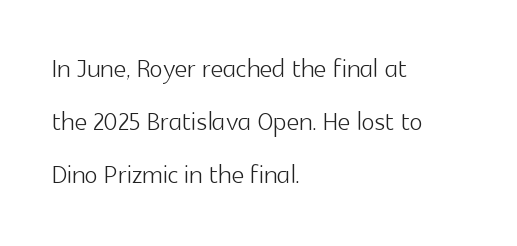
The image shows 35 px light sans-serif type, upright; set left-aligned, normal line spacing (1.51x), normal letter spacing, not underlined; a medium x-height.
